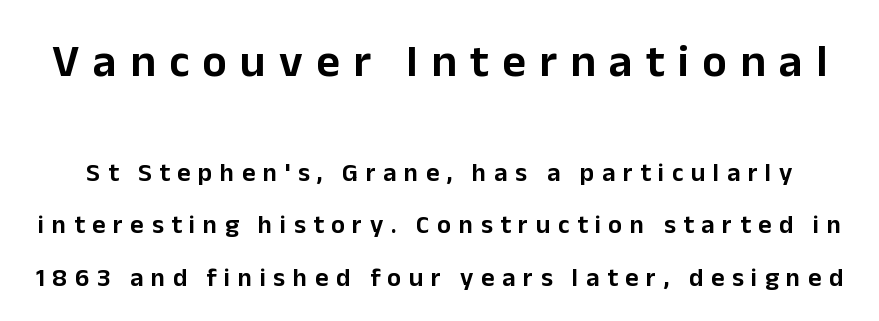
Between one letter and the next there's a generous, obvious gap. Proportional: the letters do not fall into vertical columns. Does the leading feel generous? Absolutely, it's lavish. Anything drawn beneath the words? Only blank space. The passage shown is typeset with a sans-serif family.
